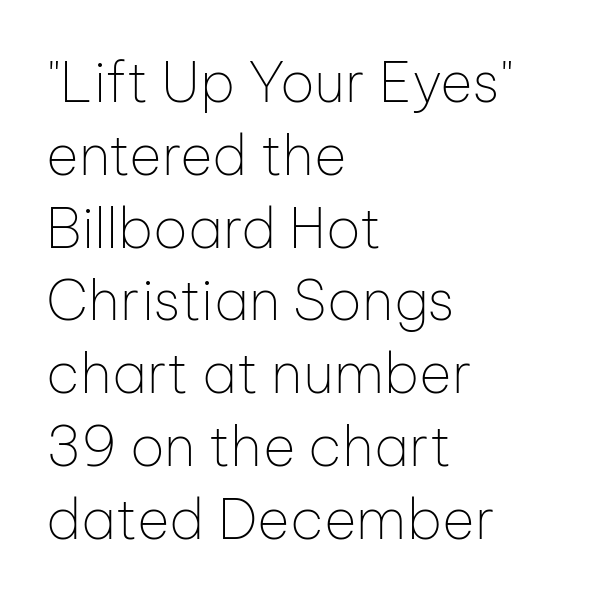
{"serif": "no", "italic": "no", "bold": "no", "weight": "thin", "width": "normal", "stroke_contrast": "low", "x_height": "medium", "monospaced": "no", "underline": "no", "align": "left", "line_spacing": "normal", "line_spacing_ratio": 1.3, "letter_spacing": "normal", "letter_spacing_em": 0.0, "glyph_px": 56}
